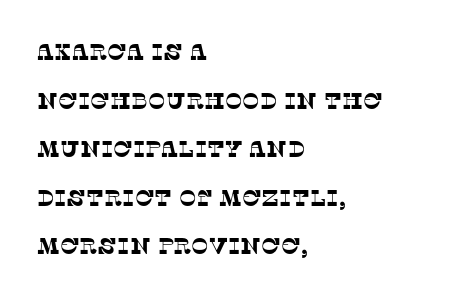
The face used here is rendered with its standard letterfit. Rows of type keep a wide berth in the vertical direction. The typesetter chose a ragged-right arrangement here. Descender tails drop into unmarked territory.
